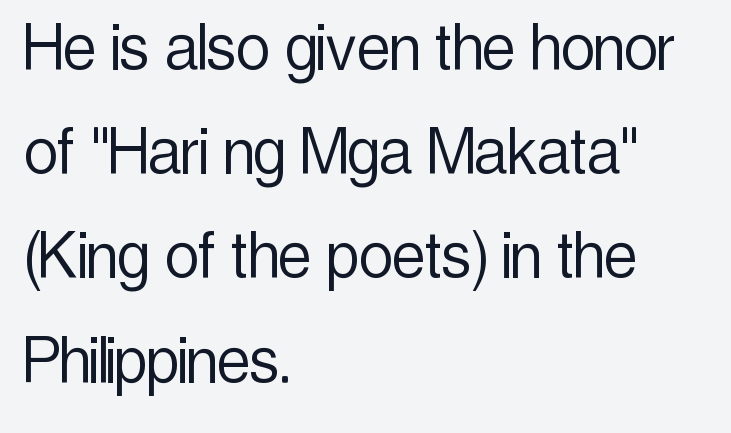
The vertical gap from one line to the next is medium. The face used here is a sans, in the tradition of grotesques and geometrics. Stroke mass is kept to a normal reading level or below. Plain, unruled lines of type.
